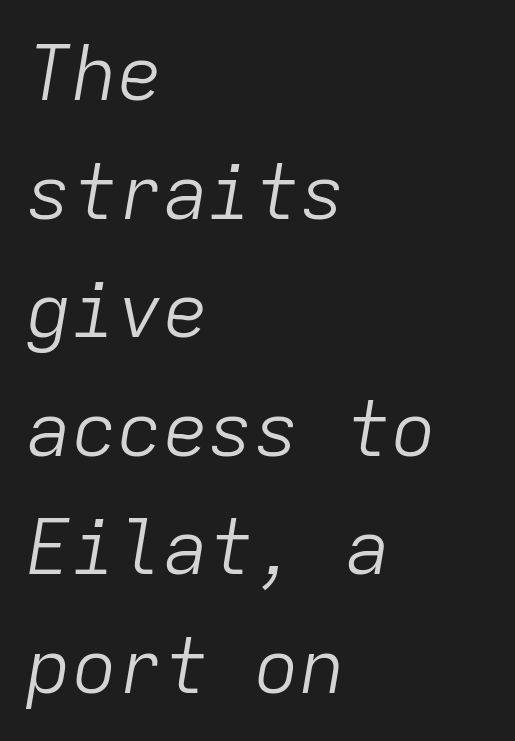
The image shows 76 px light type, italic (leaning right), monospaced; set left-aligned, normal line spacing (1.56x), normal letter spacing, not underlined; low stroke contrast and a medium x-height.
